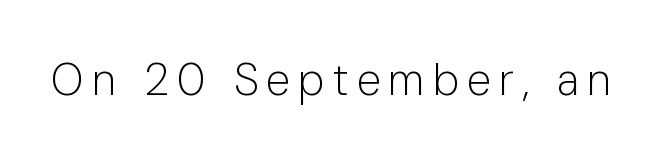
The face used here is proportionally spaced, like ordinary book or web type. Typographically, this falls in the sans-serif category. Any mark beneath the type? The region is blank. A quiet, ordinary-to-light weight characterises the typeface. Tall strokes in this sample are plumb rather than angled.
